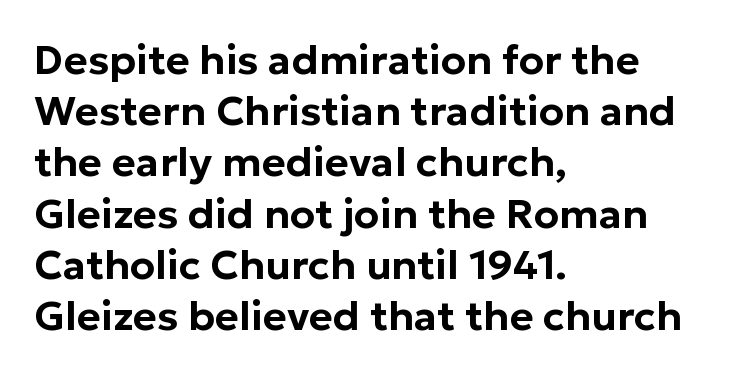
{"serif": "no", "italic": "no", "width": "normal", "stroke_contrast": "low", "x_height": "medium", "monospaced": "no", "underline": "no", "align": "left", "line_spacing": "normal", "line_spacing_ratio": 1.25, "letter_spacing": "normal", "letter_spacing_em": 0.0, "glyph_px": 41}
